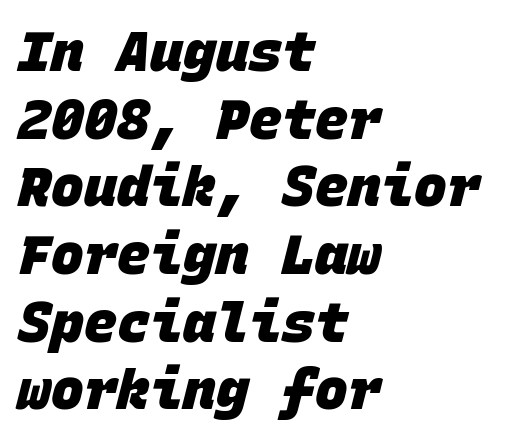
The image shows 55 px heavy sans-serif type, monospaced; set left-aligned, line spacing 1.23x, normal letter spacing, not underlined; low stroke contrast and a large x-height.
